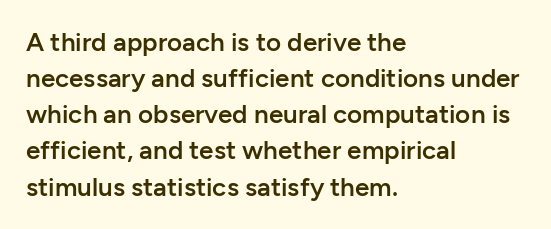
Q: Is the text bold? A: Semi-bold.
Q: Is the text italic (slanted)? A: No, it is upright.
Q: Is the text underlined? A: No.
Q: How is the paragraph aligned? A: Left-aligned.
Q: Is the spacing between letters normal or unusually wide? A: Normal.
Q: Is the spacing between lines tight, normal or loose? A: Normal.
